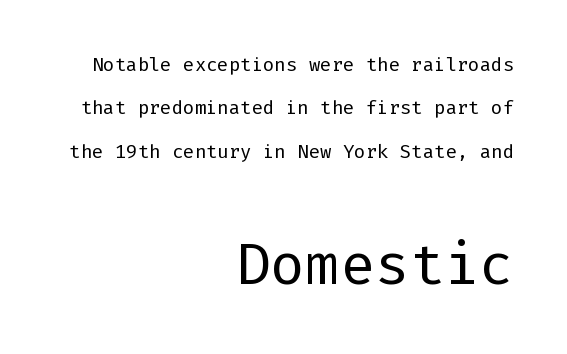
Q: Is the text bold? A: No.
Q: Is the text italic (slanted)? A: No, it is upright.
Q: Is the typeface a serif or a sans-serif typeface? A: Sans-serif.
Q: Is the text underlined? A: No.
Q: How is the paragraph aligned? A: Right-aligned.
Q: Is the spacing between letters normal or unusually wide? A: Normal.
Q: Is the spacing between lines tight, normal or loose? A: Loose.
Q: Which block of text is set in a larger size, the first (top) or the second (bottom)? A: The second (bottom) one.
Q: Width (condensed, normal, or wide)? A: Normal.
Q: Stroke contrast? A: Low.
Q: x-height? A: Medium.
